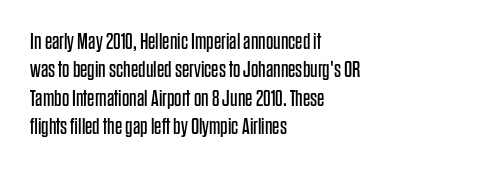
The image shows 23 px text type, upright; set left-aligned, line spacing 1.23x, normal letter spacing, not underlined.
